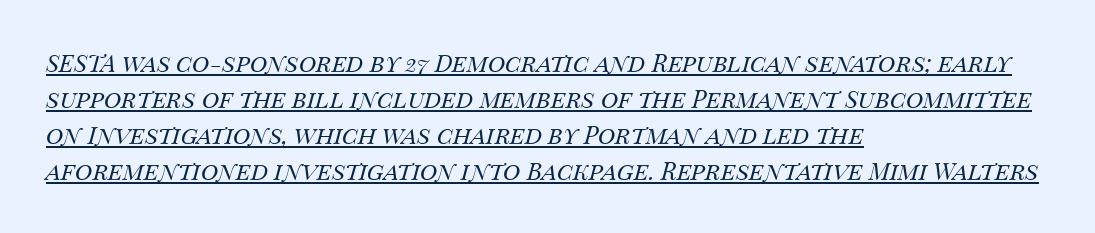
Q: Is the text bold? A: No.
Q: Is the text italic (slanted)? A: Yes, it leans right by about 14 degrees.
Q: Is the text underlined? A: Yes.
Q: How is the paragraph aligned? A: Left-aligned.
Q: Is the spacing between letters normal or unusually wide? A: Normal.
Q: Is the spacing between lines tight, normal or loose? A: Normal.
